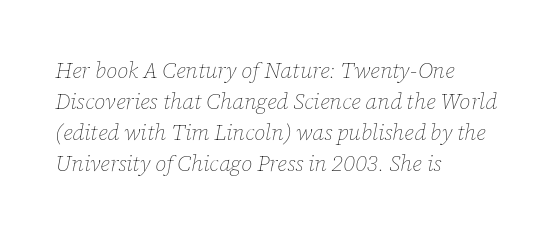
{"italic": "yes", "lean": "right", "slant_degrees": 12, "bold": "no", "underline": "no", "align": "left", "line_spacing": "normal", "line_spacing_ratio": 1.41, "letter_spacing": "normal", "letter_spacing_em": 0.0, "glyph_px": 22}
